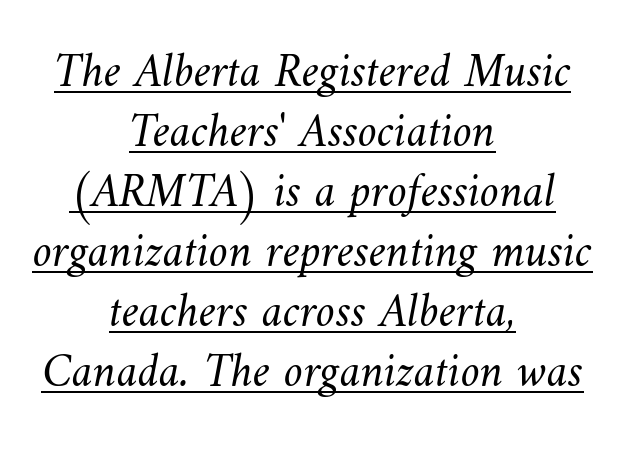
{"bold": "no", "weight": "light", "width": "normal", "stroke_contrast": "medium", "x_height": "small", "monospaced": "no", "underline": "yes", "align": "center", "line_spacing": "normal", "line_spacing_ratio": 1.25, "letter_spacing": "normal", "letter_spacing_em": 0.0, "glyph_px": 48}
